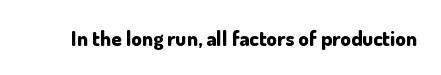
{"italic": "no", "bold": "yes", "underline": "no", "letter_spacing": "normal", "letter_spacing_em": 0.0, "glyph_px": 21}
